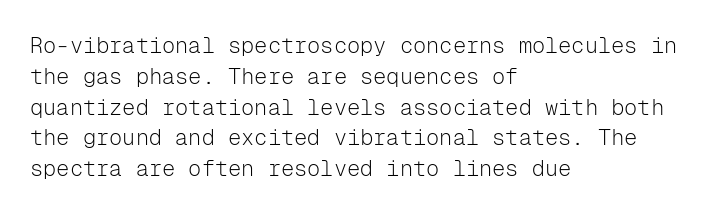
Q: Is the text bold? A: No.
Q: Is the text italic (slanted)? A: No, it is upright.
Q: Is the text underlined? A: No.
Q: How is the paragraph aligned? A: Left-aligned.
Q: Is the spacing between letters normal or unusually wide? A: Normal.
Q: Is the spacing between lines tight, normal or loose? A: Normal.
